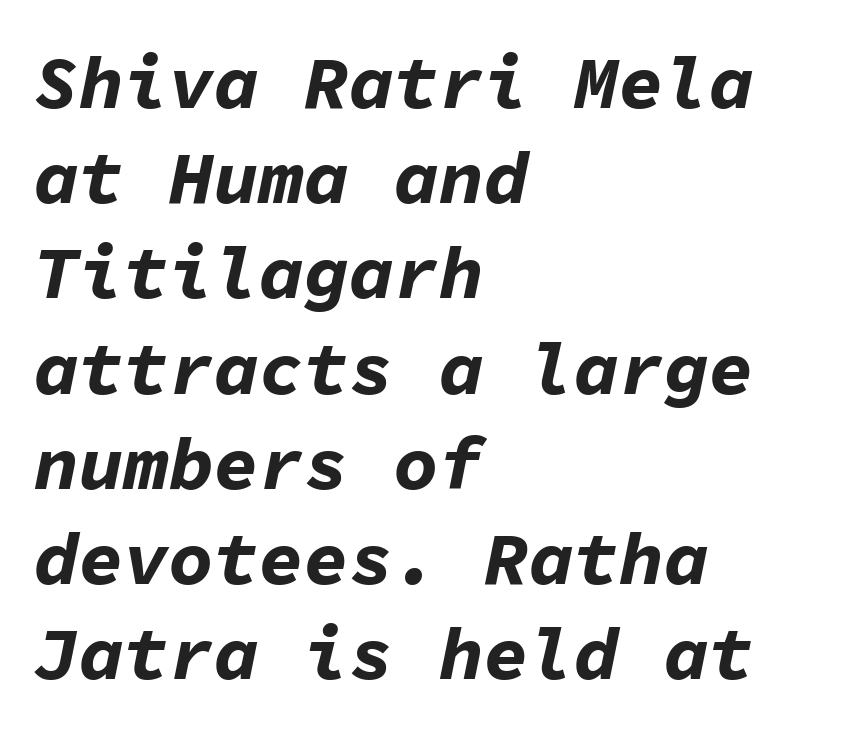
Look at the tracking — it's just the regular setting, nothing added. Each line starts at the same left margin while the right side varies. Note the uniform advance width — an 'i' takes as much space as an 'm'. The letters are bold, with thick, heavy strokes. The lettering tilts uniformly, giving the passage an italic look. Summary of vertical rhythm: regular, with standard interline spacing.
